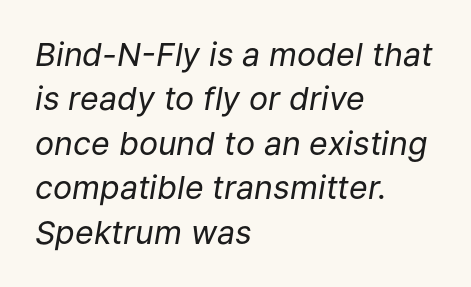
Successive baselines arrive at the customary interval. This rendering uses left alignment, leaving the right contour irregular. Compared with typical body copy, the letter spacing here is the same. Quick note: underline off.
